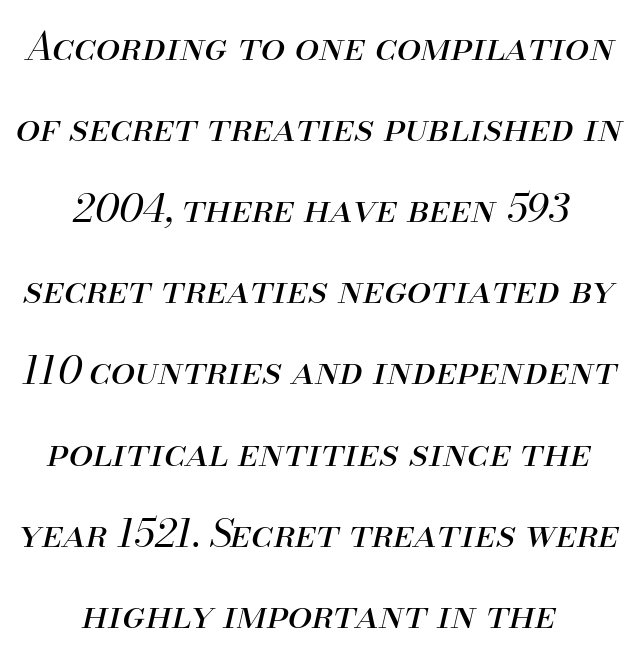
The image shows 39 px regular-weight type, italic (leaning right); set centered, loose line spacing (2.08x), normal letter spacing, not underlined; medium stroke contrast and a small x-height.
